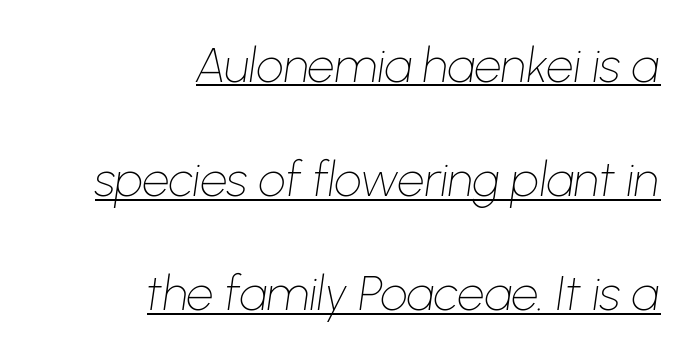
Q: Is the text bold? A: No.
Q: Is the text italic (slanted)? A: Yes, it leans right by about 8 degrees.
Q: Is the text underlined? A: Yes.
Q: How is the paragraph aligned? A: Right-aligned.
Q: Is the spacing between letters normal or unusually wide? A: Normal.
Q: Is the spacing between lines tight, normal or loose? A: Loose.
Q: Width (condensed, normal, or wide)? A: Normal.
Q: Stroke contrast? A: Low.
Q: x-height? A: Medium.
Q: Monospaced? A: No.
